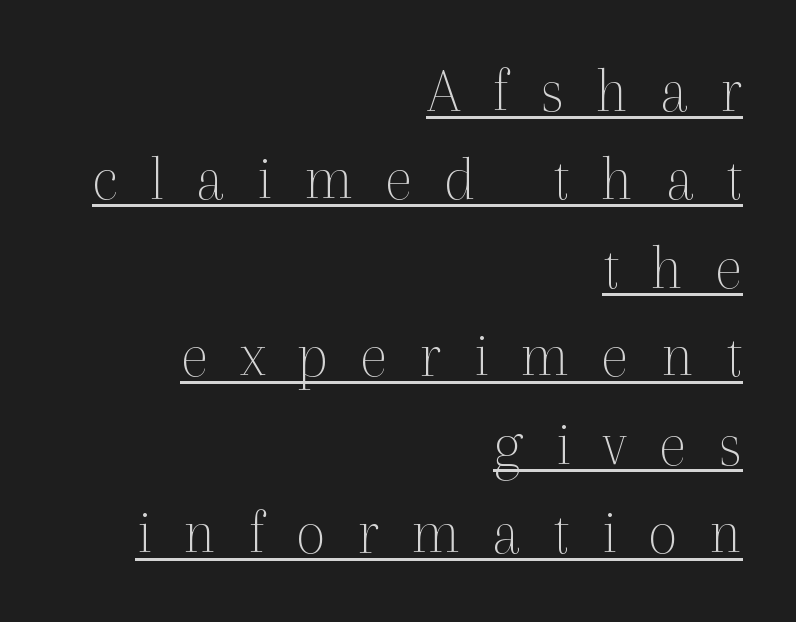
{"serif": "yes", "italic": "no", "bold": "no", "weight": "thin", "width": "normal", "x_height": "medium", "monospaced": "no", "underline": "yes", "align": "right", "line_spacing": "normal", "line_spacing_ratio": 1.36, "letter_spacing": "wide", "letter_spacing_em": 0.49, "glyph_px": 65}
